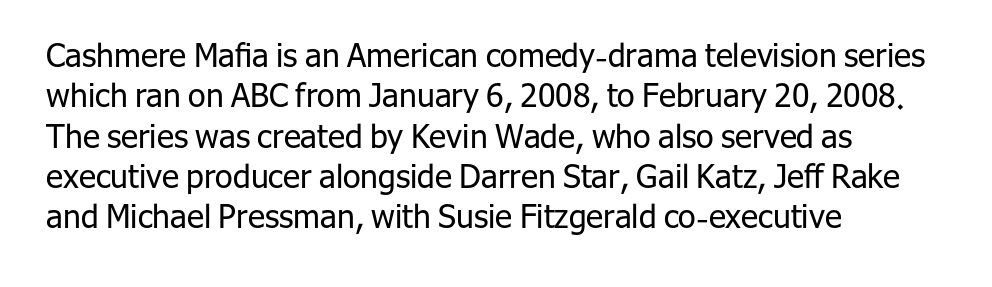
This is the regular roman posture of the typeface. Leading matches the norm, producing a regular column. Caption: multi-line text, flush left, ragged right. A typesetter would call this proportional, since set widths differ per character. Heaviness? Minimal to ordinary, like unemphasized prose.
